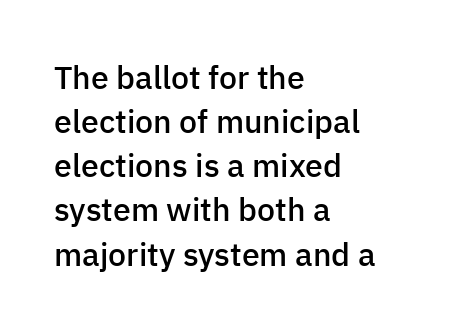
{"serif": "no", "italic": "no", "bold": "semi", "weight": "semibold", "width": "normal", "stroke_contrast": "low", "x_height": "medium", "monospaced": "no", "underline": "no", "align": "left", "line_spacing": "normal", "line_spacing_ratio": 1.38, "letter_spacing": "normal", "letter_spacing_em": 0.0, "glyph_px": 32}
